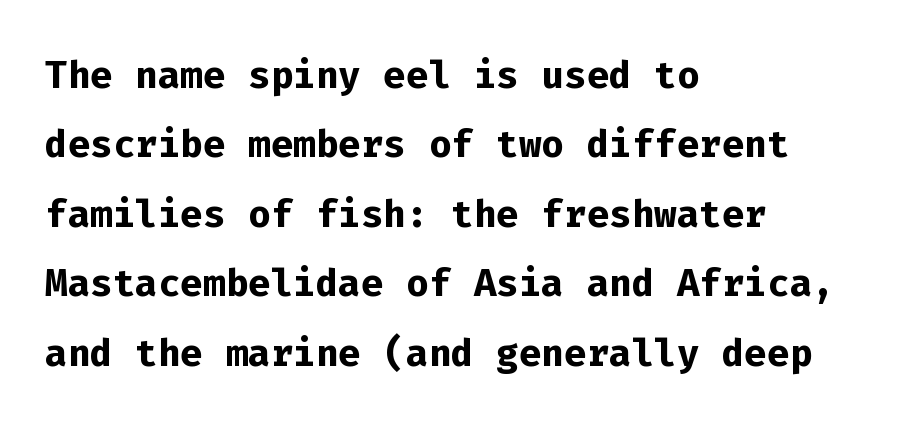
Q: Is the text bold? A: Yes.
Q: Is the text italic (slanted)? A: No, it is upright.
Q: Is the typeface a serif or a sans-serif typeface? A: Sans-serif.
Q: Is the text underlined? A: No.
Q: How is the paragraph aligned? A: Left-aligned.
Q: Is the spacing between letters normal or unusually wide? A: Normal.
Q: Is the spacing between lines tight, normal or loose? A: Normal.
Q: Width (condensed, normal, or wide)? A: Normal.
Q: Stroke contrast? A: Low.
Q: x-height? A: Medium.
Q: Monospaced? A: Yes.
